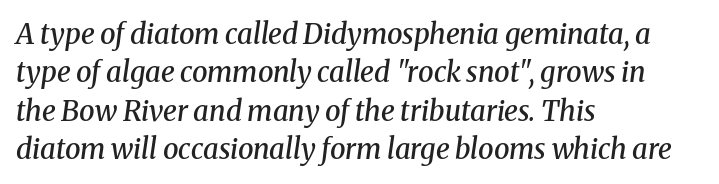
Q: Is the text bold? A: Semi-bold.
Q: Is the text italic (slanted)? A: Yes, it leans right by about 8 degrees.
Q: Is the typeface a serif or a sans-serif typeface? A: Serif.
Q: Is the text underlined? A: No.
Q: How is the paragraph aligned? A: Left-aligned.
Q: Is the spacing between letters normal or unusually wide? A: Normal.
Q: Is the spacing between lines tight, normal or loose? A: Normal.
Q: Width (condensed, normal, or wide)? A: Normal.
Q: Stroke contrast? A: Medium.
Q: x-height? A: Medium.
Q: Monospaced? A: No.
